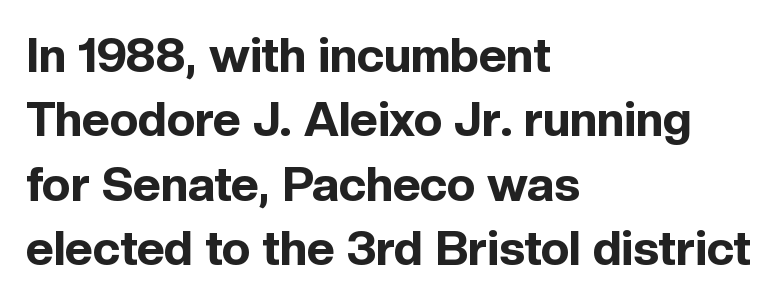
Q: Is the text bold? A: Yes.
Q: Is the text italic (slanted)? A: No, it is upright.
Q: Is the typeface a serif or a sans-serif typeface? A: Sans-serif.
Q: Is the text underlined? A: No.
Q: How is the paragraph aligned? A: Left-aligned.
Q: Is the spacing between letters normal or unusually wide? A: Normal.
Q: Is the spacing between lines tight, normal or loose? A: Normal.
Q: Width (condensed, normal, or wide)? A: Normal.
Q: x-height? A: Medium.
Q: Monospaced? A: No.
